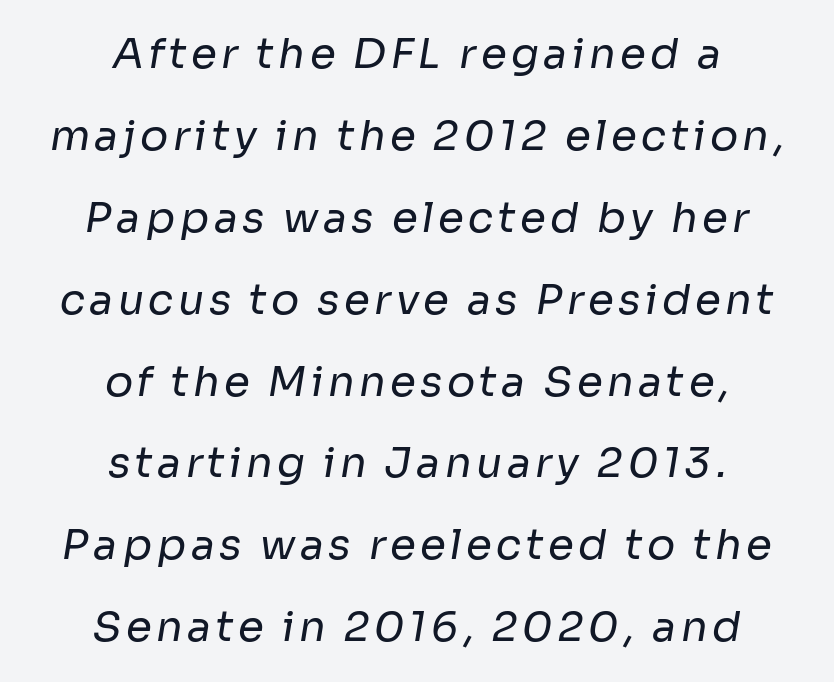
The image shows 42 px regular-weight sans-serif type; set centered, loose line spacing (1.95x), not underlined; low stroke contrast and a medium x-height.
